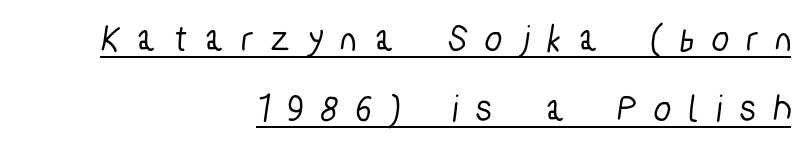
This rendering features underlined lettering. This sample is right-justified, so line beginnings fall wherever the words allow. The rendering shows plain stroke endings on the letterforms — a sans-serif design. Someone cranked the tracking dial way up on this one.
